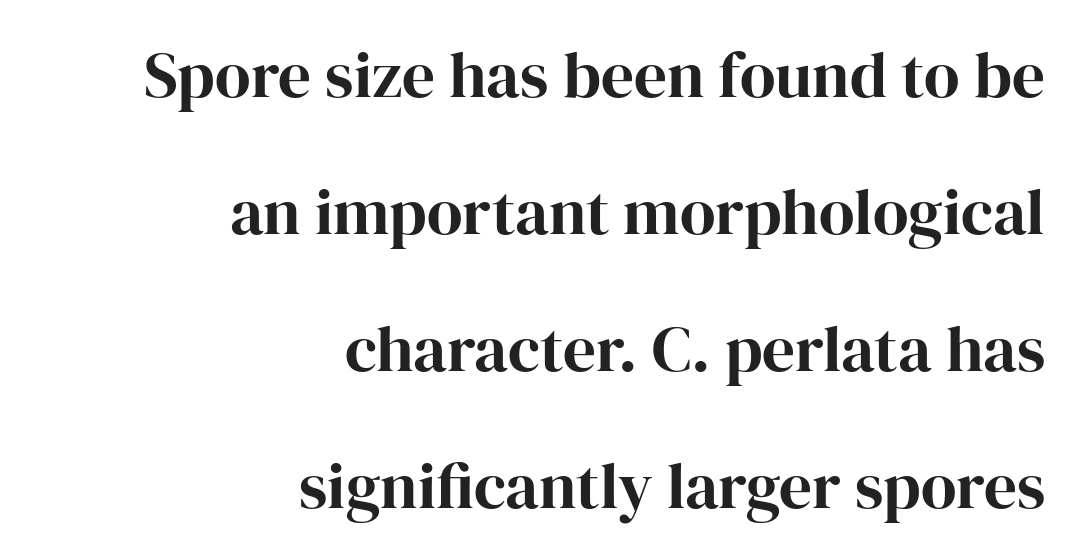
The image shows 65 px bold serif type, upright; set right-aligned, loose line spacing (2.11x), normal letter spacing, not underlined; high stroke contrast and a medium x-height.
